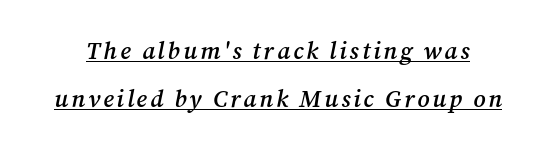
Q: Is the text bold? A: Semi-bold.
Q: Is the text italic (slanted)? A: Yes, it leans right by about 12 degrees.
Q: Is the text underlined? A: Yes.
Q: Is the spacing between lines tight, normal or loose? A: Loose.
